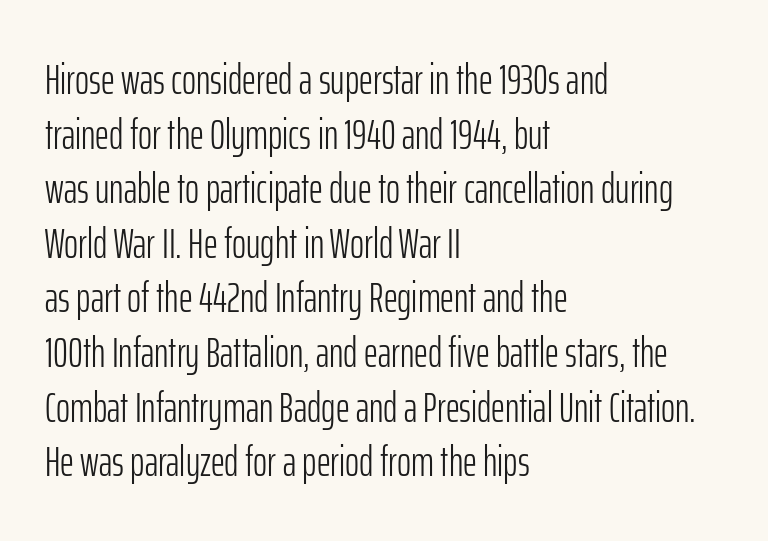
The image shows 43 px light, condensed sans-serif type, upright; set left-aligned, normal line spacing (1.27x), normal letter spacing, not underlined; low stroke contrast and a medium x-height.
